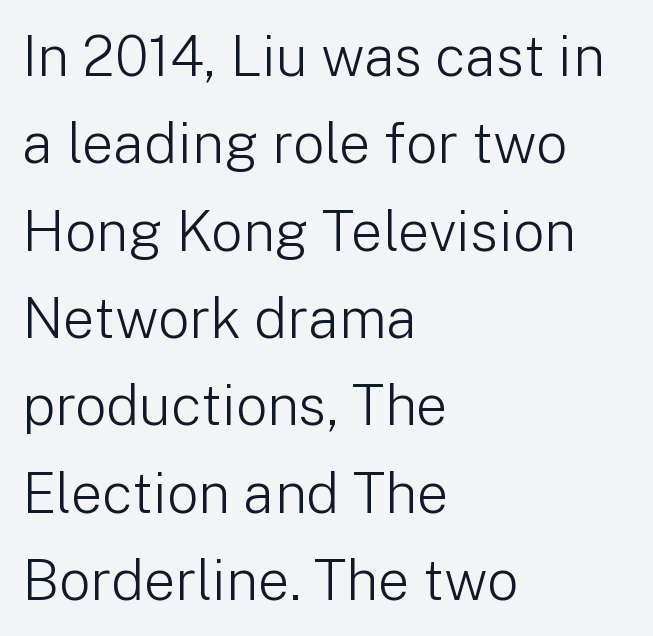
Q: Is the text bold? A: No.
Q: Is the text italic (slanted)? A: No, it is upright.
Q: Is the typeface a serif or a sans-serif typeface? A: Sans-serif.
Q: Is the text underlined? A: No.
Q: How is the paragraph aligned? A: Left-aligned.
Q: Is the spacing between letters normal or unusually wide? A: Normal.
Q: Is the spacing between lines tight, normal or loose? A: Normal.
Q: Width (condensed, normal, or wide)? A: Normal.
Q: Stroke contrast? A: Low.
Q: x-height? A: Medium.
Q: Monospaced? A: No.
